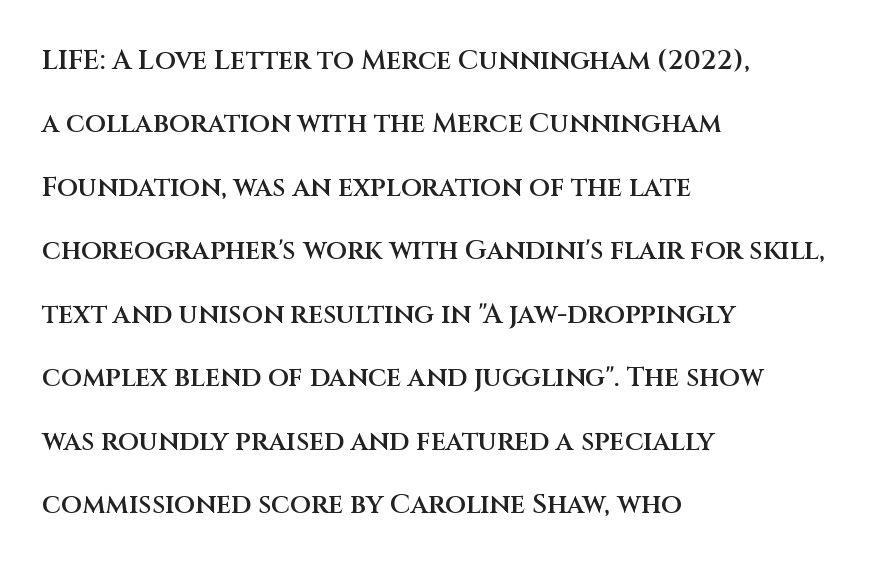
The image shows 27 px text type, upright; set left-aligned, loose line spacing (2.35x), normal letter spacing, not underlined.
